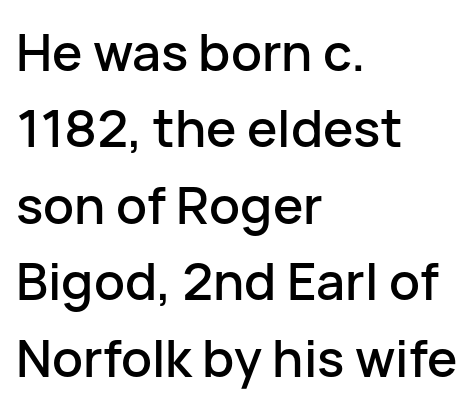
{"serif": "no", "italic": "no", "width": "normal", "stroke_contrast": "low", "x_height": "medium", "monospaced": "no", "underline": "no", "align": "left", "line_spacing": "normal", "line_spacing_ratio": 1.5, "letter_spacing": "normal", "letter_spacing_em": 0.0, "glyph_px": 51}
